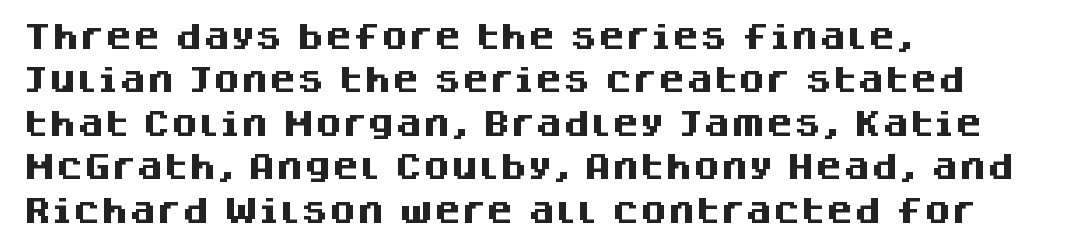
The image shows 28 px heavy sans-serif type, upright; set left-aligned, normal line spacing (1.55x), normal letter spacing, not underlined; medium stroke contrast and a large x-height.
